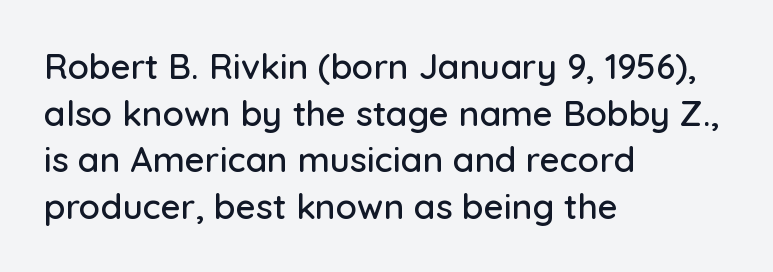
You can tell from the bare stems that sans-serif type was used. The ragged edge is on the right, which tells us the setting is flush left. Characters follow at the spacing the type designer built in. Leading matches the norm, producing a regular column. The face used here is proportionally spaced, like ordinary book or web type.
